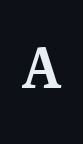
{"serif": "yes", "italic": "no", "bold": "semi", "weight": "semibold", "width": "normal", "x_height": "medium", "monospaced": "no", "underline": "no", "glyph_px": 63}
